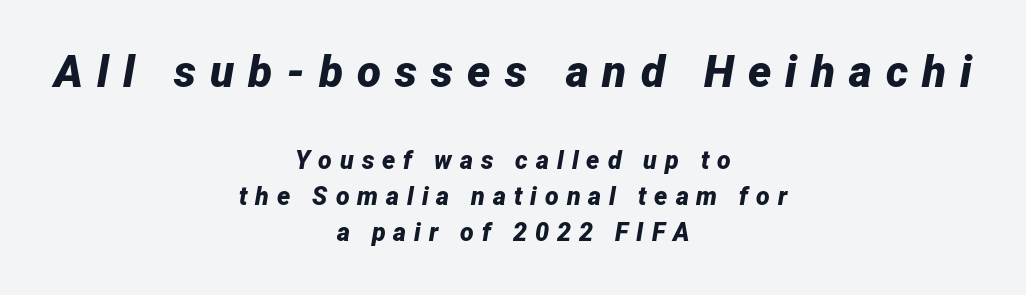
The image shows 44 px bold type, italic (leaning right); set centered, normal line spacing (1.45x), unusually wide letter spacing (+0.32 em), not underlined; the first (top) block is 1.76x larger; low stroke contrast and a medium x-height.
